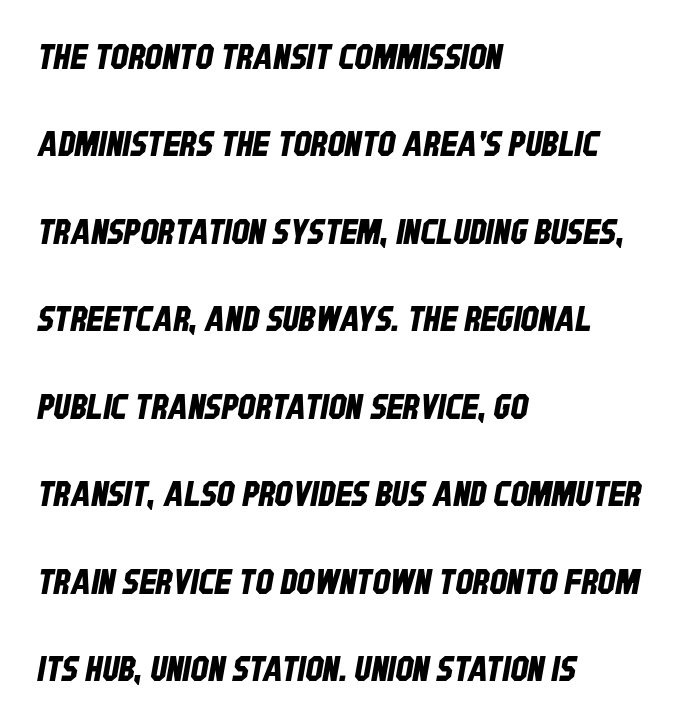
Left-aligned paragraph, ragged on the right. Each row of text sits above clean, open space. Think of a printed novel: that variable character pitch is what you see here. Nope, no serifs anywhere on these letters.
